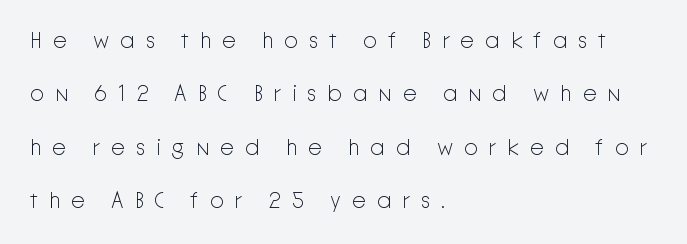
The image shows 22 px text type, upright; set left-aligned, loose line spacing (2.43x), unusually wide letter spacing (+0.49 em), not underlined.
